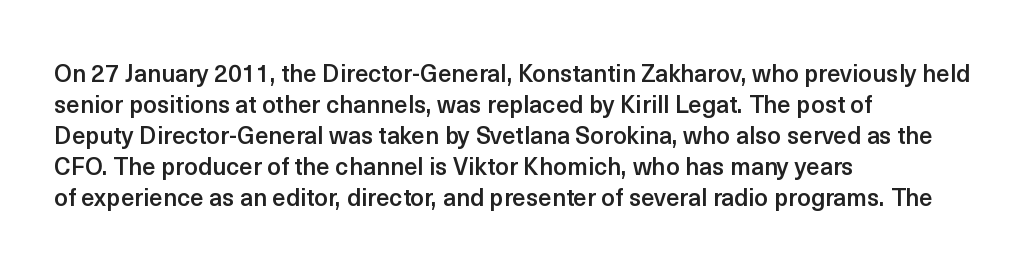
{"italic": "no", "bold": "semi", "underline": "no", "align": "left", "line_spacing": "normal", "line_spacing_ratio": 1.29, "letter_spacing": "normal", "letter_spacing_em": 0.0, "glyph_px": 24}
